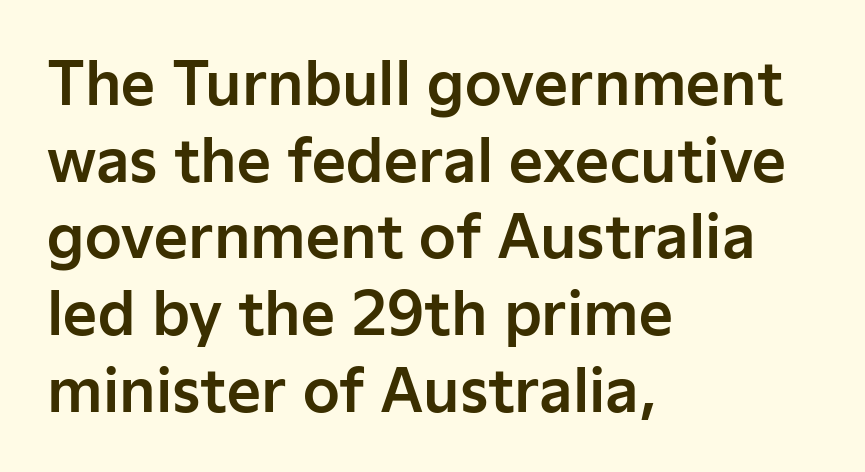
{"serif": "no", "italic": "no", "width": "normal", "stroke_contrast": "low", "x_height": "medium", "monospaced": "no", "underline": "no", "align": "left", "line_spacing": "normal", "line_spacing_ratio": 1.3, "letter_spacing": "normal", "letter_spacing_em": 0.0, "glyph_px": 59}
